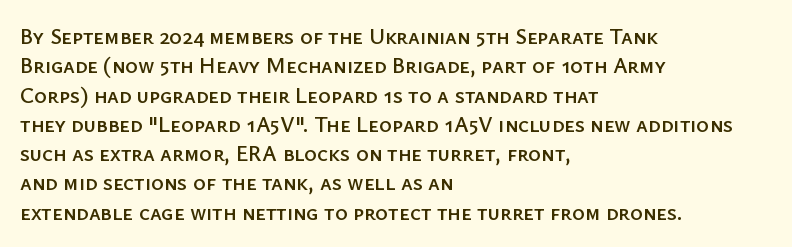
The image shows 22 px text type, upright; set left-aligned, normal line spacing (1.33x), normal letter spacing, not underlined.
